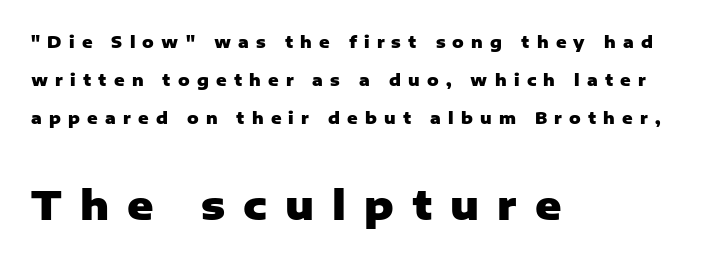
These lines were composed using upright roman letters. The strokes are fattened all the way to bold. This layout puts the modest block above and the oversized block below. Left-aligned paragraph, ragged on the right. This sample trades compactness for vertical openness between lines.
